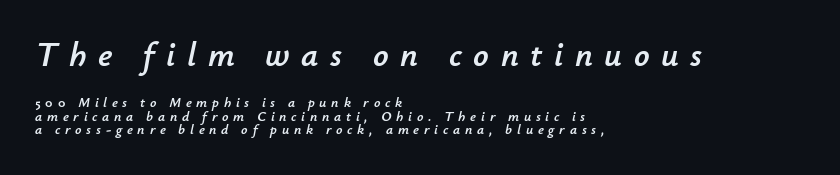
Q: Is the text italic (slanted)? A: Yes, it leans right by about 12 degrees.
Q: Is the text underlined? A: No.
Q: How is the paragraph aligned? A: Left-aligned.
Q: Is the spacing between letters normal or unusually wide? A: Unusually wide.
Q: Is the spacing between lines tight, normal or loose? A: Tight.
Q: Which block of text is set in a larger size, the first (top) or the second (bottom)? A: The first (top) one.
Q: Width (condensed, normal, or wide)? A: Normal.
Q: Stroke contrast? A: Low.
Q: x-height? A: Small.
Q: Monospaced? A: No.
